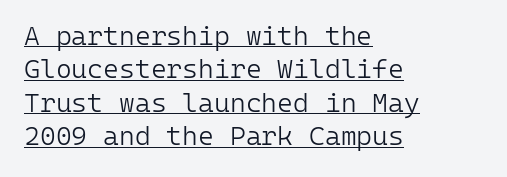
Q: Is the text bold? A: No.
Q: Is the text italic (slanted)? A: No, it is upright.
Q: Is the text underlined? A: Yes.
Q: How is the paragraph aligned? A: Left-aligned.
Q: Is the spacing between letters normal or unusually wide? A: Normal.
